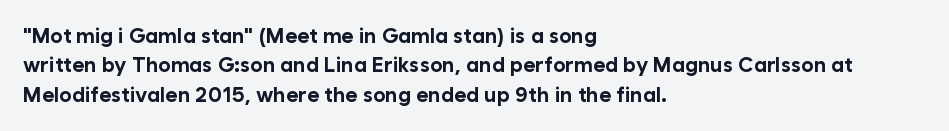
Q: Is the text bold? A: Yes.
Q: Is the text italic (slanted)? A: No, it is upright.
Q: Is the text underlined? A: No.
Q: How is the paragraph aligned? A: Left-aligned.
Q: Is the spacing between letters normal or unusually wide? A: Normal.
Q: Is the spacing between lines tight, normal or loose? A: Normal.
